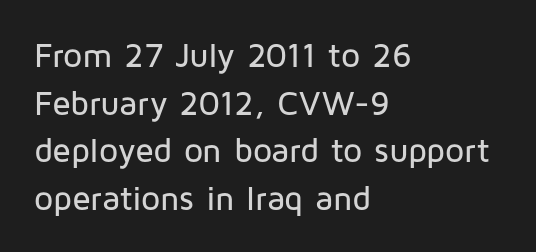
Q: Is the text italic (slanted)? A: No, it is upright.
Q: Is the typeface a serif or a sans-serif typeface? A: Sans-serif.
Q: Is the text underlined? A: No.
Q: How is the paragraph aligned? A: Left-aligned.
Q: Is the spacing between letters normal or unusually wide? A: Normal.
Q: Is the spacing between lines tight, normal or loose? A: Normal.
Q: Width (condensed, normal, or wide)? A: Normal.
Q: Stroke contrast? A: Low.
Q: x-height? A: Medium.
Q: Monospaced? A: No.
